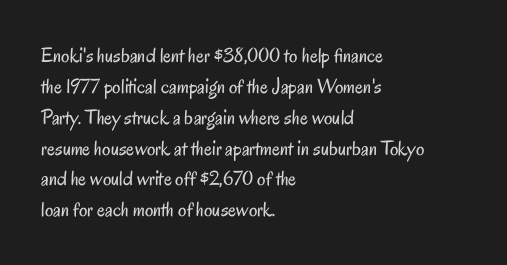
Q: Is the text bold? A: No.
Q: Is the text italic (slanted)? A: No, it is upright.
Q: Is the text underlined? A: No.
Q: How is the paragraph aligned? A: Left-aligned.
Q: Is the spacing between letters normal or unusually wide? A: Normal.
Q: Is the spacing between lines tight, normal or loose? A: Normal.
